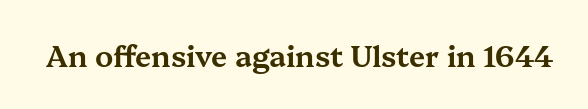
{"serif": "yes", "italic": "no", "width": "wide", "stroke_contrast": "medium", "x_height": "medium", "monospaced": "no", "underline": "no", "letter_spacing": "normal", "letter_spacing_em": 0.0, "glyph_px": 29}
